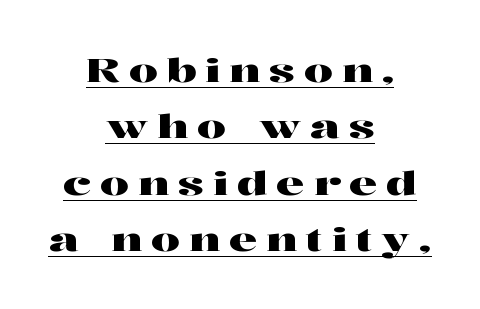
The face used here is proportionally spaced, like ordinary book or web type. The text was rendered using a seriffed face with decorative stroke endings. Style check: upright. This rendering widens character spacing well past its baseline value.
